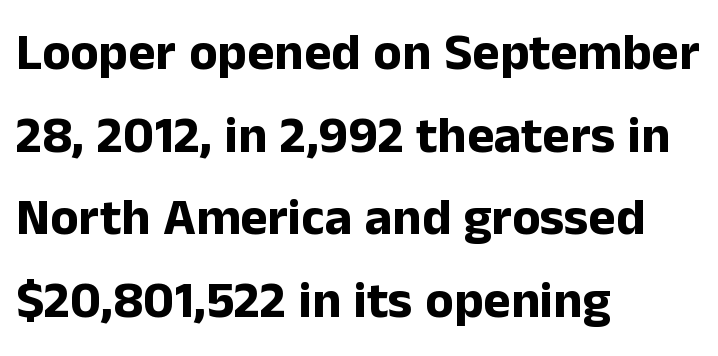
The image shows 52 px bold sans-serif type, upright; set left-aligned, normal line spacing (1.59x), normal letter spacing, not underlined; low stroke contrast and a medium x-height.
